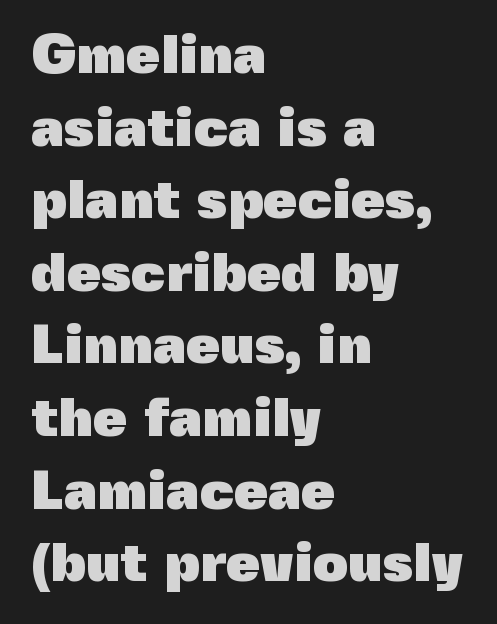
Horizontal alignment here is leftward, the default for most running prose. These lines carry a lot of weight — the face is fully bold. The line texture is even and compact thanks to regular tracking. This sample uses an upright cut, with every glyph sitting square on the baseline. Type without underlining.
